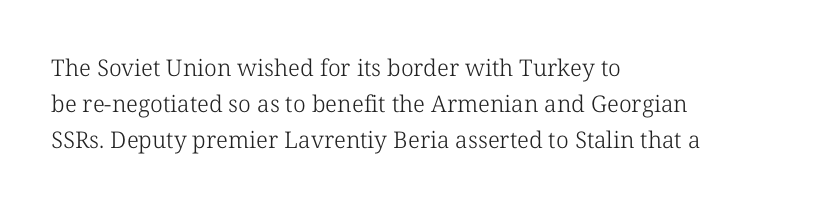
{"italic": "no", "bold": "no", "underline": "no", "align": "left", "line_spacing": "normal", "line_spacing_ratio": 1.56, "letter_spacing": "normal", "letter_spacing_em": 0.0, "glyph_px": 23}
